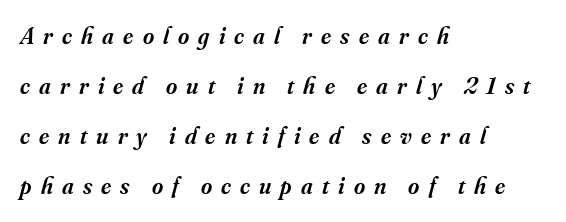
Q: Is the text bold? A: Semi-bold.
Q: Is the text italic (slanted)? A: Yes, it leans right by about 16 degrees.
Q: Is the text underlined? A: No.
Q: How is the paragraph aligned? A: Left-aligned.
Q: Is the spacing between letters normal or unusually wide? A: Unusually wide.
Q: Is the spacing between lines tight, normal or loose? A: Loose.
